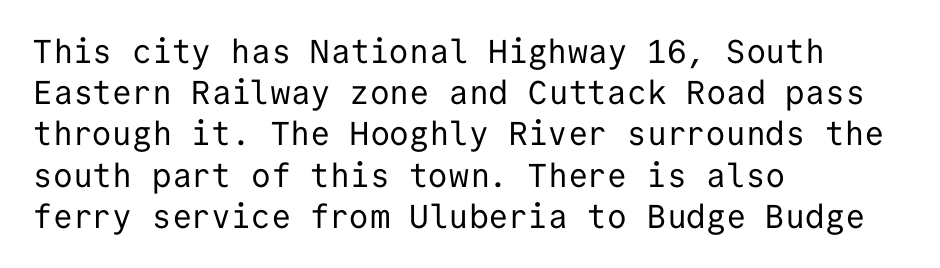
Quick note: interline space is typical. Each word holds together tightly as a unit, with standard inter-letter gaps. The text block is weighted toward the left margin, trailing off unevenly rightward. Font category for this specimen: sans-serif. Check under the words: just untouched page. Stems here are at most as thick as an everyday book face.
